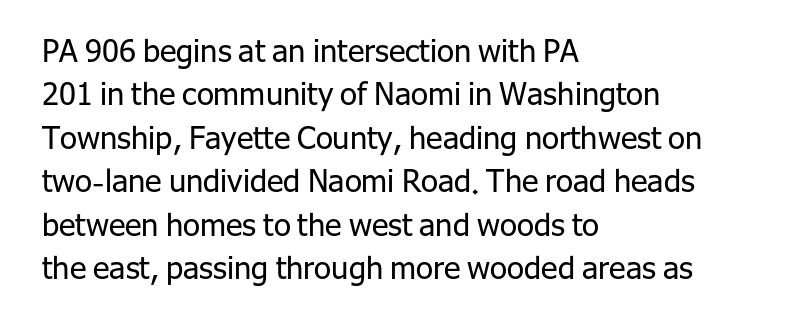
{"serif": "no", "italic": "no", "bold": "no", "weight": "regular", "width": "normal", "stroke_contrast": "low", "x_height": "medium", "monospaced": "no", "underline": "no", "align": "left", "line_spacing": "normal", "line_spacing_ratio": 1.4, "letter_spacing": "normal", "letter_spacing_em": 0.0, "glyph_px": 31}
